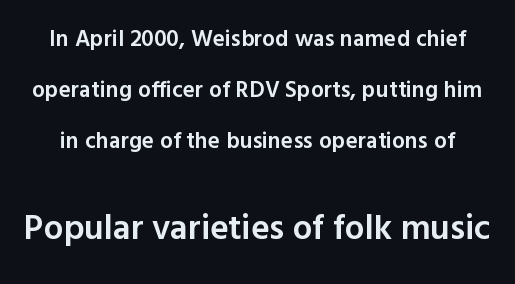
Q: Is the text bold? A: Semi-bold.
Q: Is the text italic (slanted)? A: No, it is upright.
Q: Is the typeface a serif or a sans-serif typeface? A: Sans-serif.
Q: Is the text underlined? A: No.
Q: Is the spacing between letters normal or unusually wide? A: Normal.
Q: Is the spacing between lines tight, normal or loose? A: Loose.
Q: Which block of text is set in a larger size, the first (top) or the second (bottom)? A: The second (bottom) one.
Q: Width (condensed, normal, or wide)? A: Normal.
Q: x-height? A: Medium.
Q: Monospaced? A: No.
